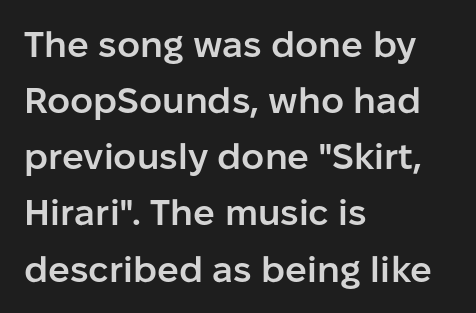
Q: Is the text bold? A: Semi-bold.
Q: Is the text italic (slanted)? A: No, it is upright.
Q: Is the typeface a serif or a sans-serif typeface? A: Sans-serif.
Q: Is the text underlined? A: No.
Q: How is the paragraph aligned? A: Left-aligned.
Q: Is the spacing between letters normal or unusually wide? A: Normal.
Q: Is the spacing between lines tight, normal or loose? A: Normal.
Q: Width (condensed, normal, or wide)? A: Normal.
Q: Stroke contrast? A: Low.
Q: x-height? A: Medium.
Q: Monospaced? A: No.
